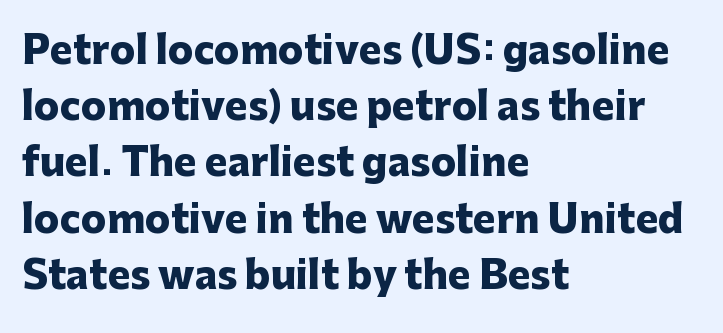
Q: Is the text bold? A: Yes.
Q: Is the text italic (slanted)? A: No, it is upright.
Q: Is the typeface a serif or a sans-serif typeface? A: Sans-serif.
Q: Is the text underlined? A: No.
Q: How is the paragraph aligned? A: Left-aligned.
Q: Is the spacing between letters normal or unusually wide? A: Normal.
Q: Is the spacing between lines tight, normal or loose? A: Normal.
Q: Width (condensed, normal, or wide)? A: Normal.
Q: Stroke contrast? A: Low.
Q: x-height? A: Medium.
Q: Monospaced? A: No.
